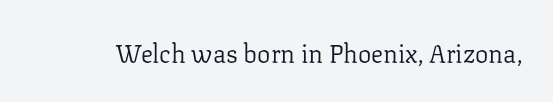
Q: Is the text bold? A: No.
Q: Is the text italic (slanted)? A: No, it is upright.
Q: Is the text underlined? A: No.
Q: Is the spacing between letters normal or unusually wide? A: Normal.
